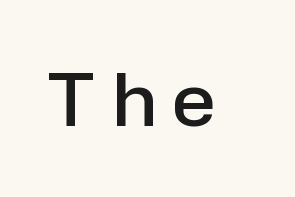
{"serif": "no", "italic": "no", "bold": "semi", "weight": "semibold", "width": "normal", "stroke_contrast": "low", "x_height": "medium", "monospaced": "no", "underline": "no", "letter_spacing": "wide", "letter_spacing_em": 0.24, "glyph_px": 72}
